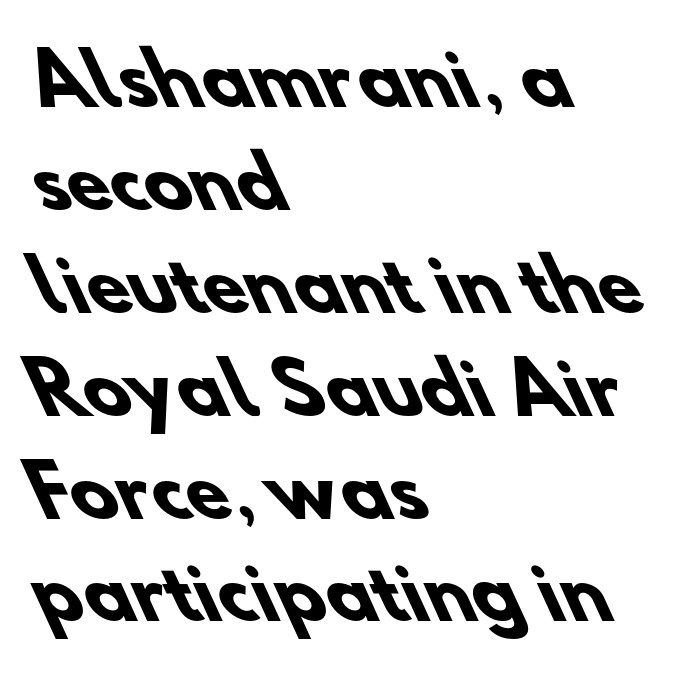
This is heavy type, rendered in bold. Summary of vertical rhythm: regular, with standard interline spacing. A bare baseline throughout the passage. Note the varied advance widths — an 'i' is clearly narrower than an 'm'. The face used here is a sans, in the tradition of grotesques and geometrics. Characters follow at the spacing the type designer built in.
